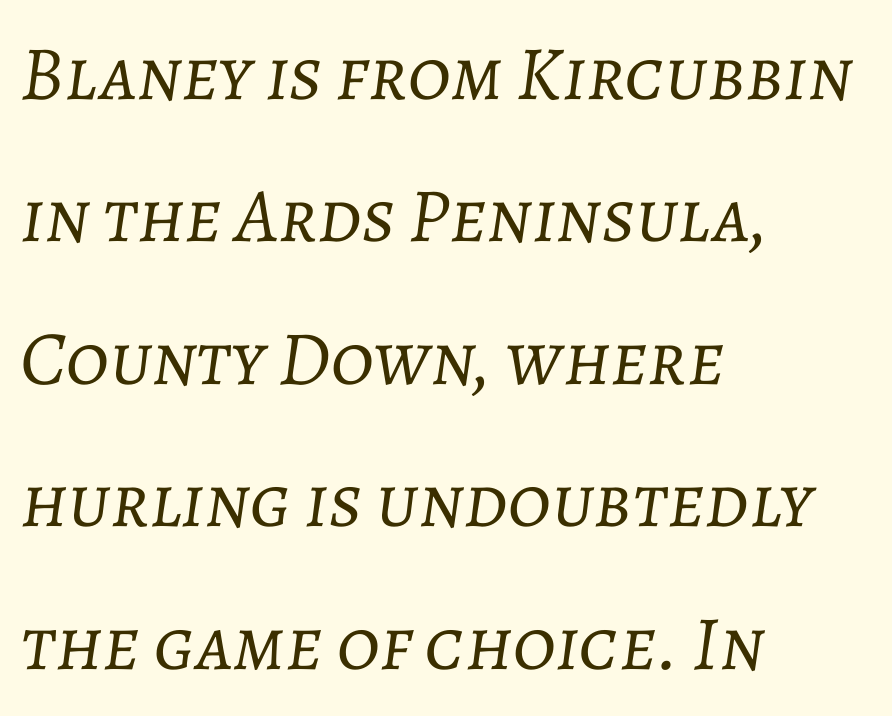
{"italic": "yes", "lean": "right", "slant_degrees": 7, "bold": "no", "weight": "light", "width": "normal", "stroke_contrast": "low", "x_height": "medium", "monospaced": "no", "underline": "no", "align": "left", "line_spacing_ratio": 1.85, "letter_spacing": "normal", "letter_spacing_em": 0.0, "glyph_px": 77}
